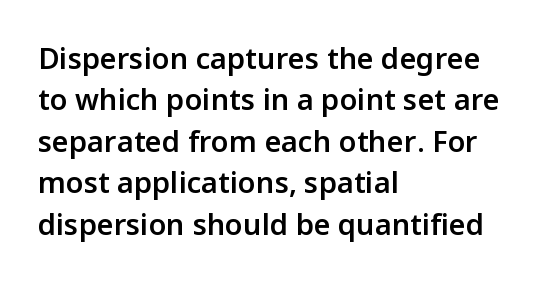
The image shows 29 px semibold sans-serif type, upright; set left-aligned, normal line spacing (1.43x), normal letter spacing, not underlined; low stroke contrast and a medium x-height.
